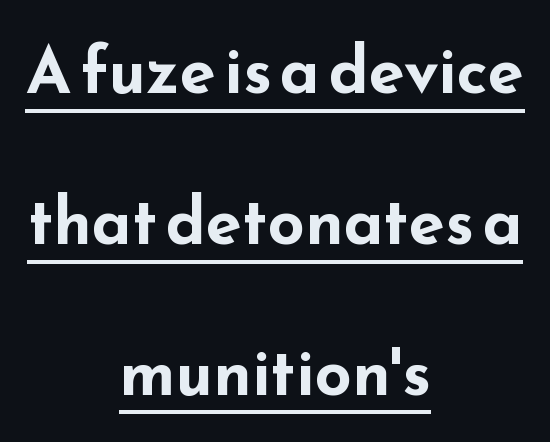
The image shows 65 px bold, wide sans-serif type, upright; set centered, loose line spacing (2.32x), normal letter spacing, underlined; low stroke contrast and a small x-height.
